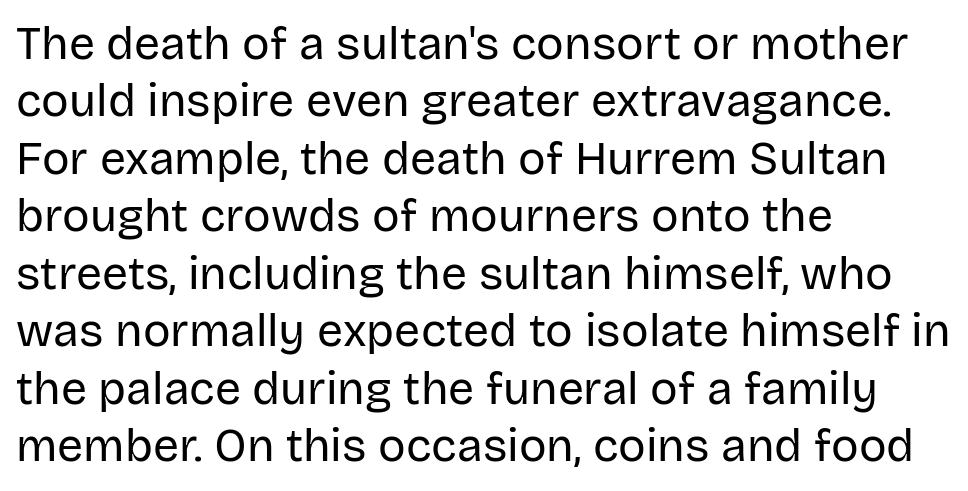
The image shows 46 px regular-weight sans-serif type, upright; set left-aligned, normal line spacing (1.25x), normal letter spacing, not underlined; low stroke contrast and a large x-height.
